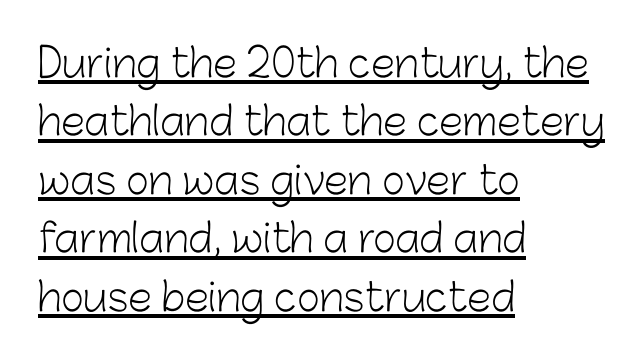
{"serif": "no", "italic": "no", "bold": "no", "weight": "light", "width": "normal", "stroke_contrast": "low", "x_height": "medium", "monospaced": "no", "underline": "yes", "align": "left", "line_spacing": "normal", "line_spacing_ratio": 1.5, "letter_spacing": "normal", "letter_spacing_em": 0.0, "glyph_px": 39}
